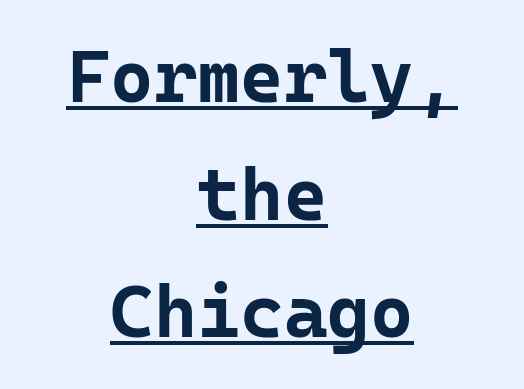
The image shows 74 px bold sans-serif type, upright, monospaced; set centered, normal line spacing (1.59x), normal letter spacing, underlined; low stroke contrast and a medium x-height.
